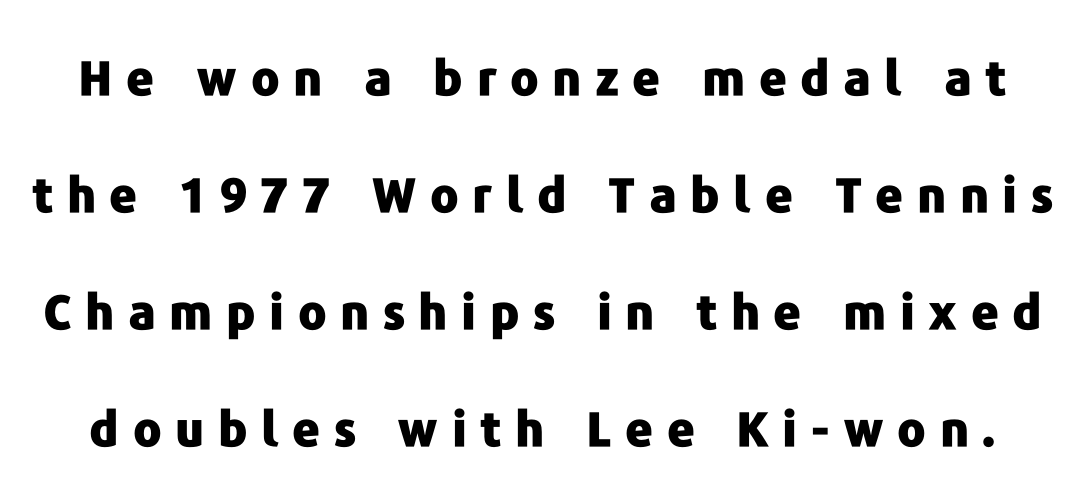
A dark, heavy texture on the line: the type is bold. Tracking value appears strongly positive — letters spread wide. What kind of face is this? One without serifs — a sans. If you drew a line through each stem, it would be perfectly vertical.
